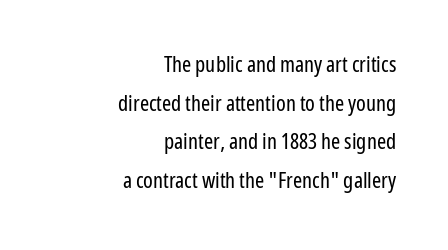
Nope, not italic — everything's standing straight. The rendering anchors every line to the right-hand side. Students, note that the glyphs here touch the page at normal intervals. Just letters on the line, the space beneath them empty. Unbolded letterforms with no extra heft.
